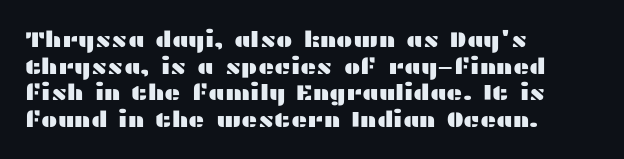
The image shows 22 px text type, upright; set left-aligned, line spacing 1.21x, normal letter spacing, not underlined.
